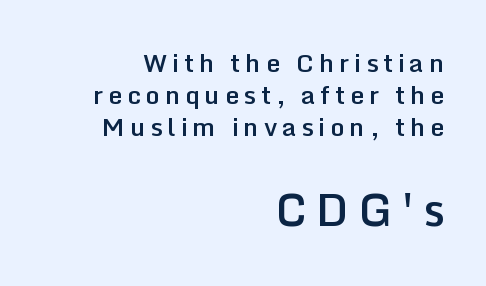
The image shows 44 px semibold sans-serif type, upright; set right-aligned, normal line spacing (1.28x), unusually wide letter spacing (+0.2 em), not underlined; the second (bottom) block is 1.76x larger; low stroke contrast and a medium x-height.
